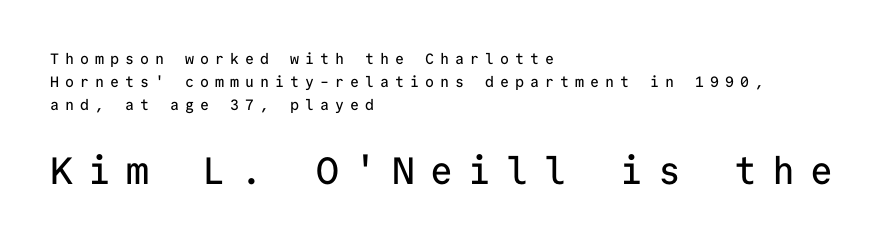
In terms of posture, this sample is upright. Of the two passages, the one underneath uses the larger point size. Are there feet on the stems? There aren't — it's a sans. Characters follow at a spacing far wider than the type designer built in.
